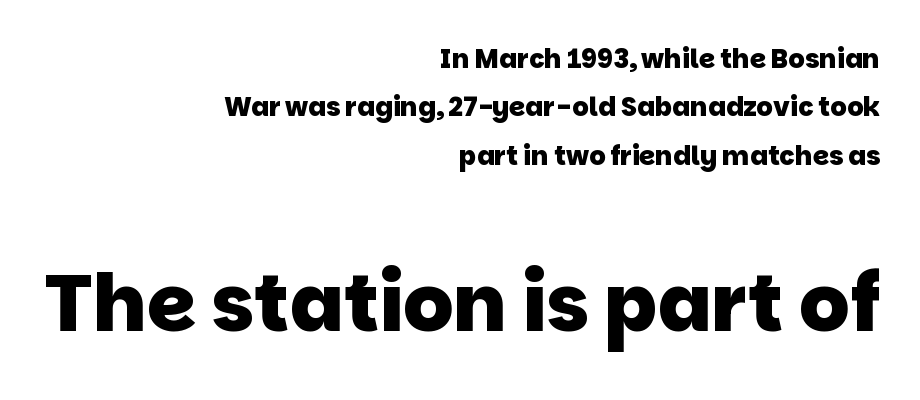
{"serif": "no", "bold": "yes", "weight": "heavy", "width": "normal", "stroke_contrast": "low", "x_height": "large", "monospaced": "no", "underline": "no", "align": "right", "line_spacing_ratio": 1.86, "letter_spacing": "normal", "letter_spacing_em": 0.0, "larger_block": "second", "size_ratio": 3.04, "glyph_px": 79}
